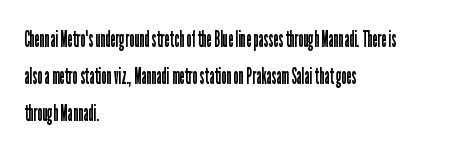
The image shows 23 px text type, upright; set left-aligned, normal line spacing (1.6x), normal letter spacing, not underlined.
